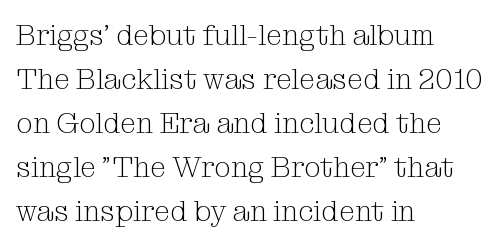
{"serif": "yes", "italic": "no", "bold": "no", "weight": "light", "width": "normal", "stroke_contrast": "medium", "x_height": "medium", "monospaced": "no", "underline": "no", "align": "left", "line_spacing": "normal", "line_spacing_ratio": 1.52, "letter_spacing": "normal", "letter_spacing_em": 0.0, "glyph_px": 29}
